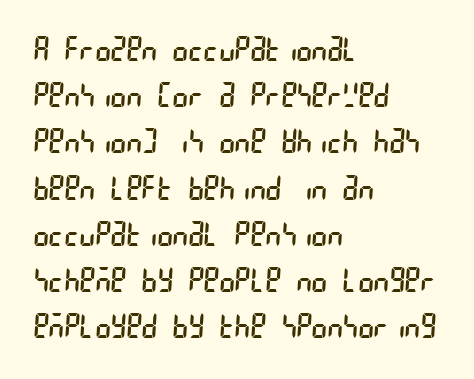
{"serif": "no", "bold": "no", "weight": "regular", "width": "condensed", "stroke_contrast": "low", "x_height": "large", "underline": "no", "align": "left", "line_spacing": "normal", "line_spacing_ratio": 1.4, "letter_spacing": "normal", "letter_spacing_em": 0.0, "glyph_px": 33}
